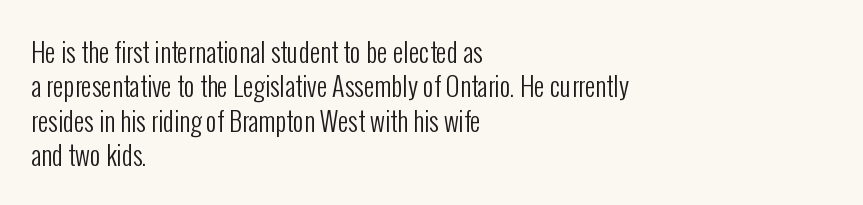
Leftover space on each line is placed entirely after the last word. Notice how the stems are strictly vertical — no italics here. The rendering uses a moderate line-height, typical for paragraphs. Underlining? Definitely not there. A light-to-regular cut is what we see here.
